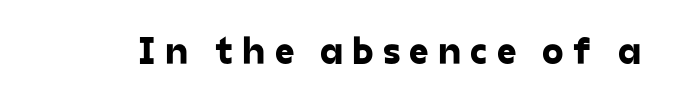
Q: Is the typeface a serif or a sans-serif typeface? A: Sans-serif.
Q: Is the text underlined? A: No.
Q: Is the spacing between letters normal or unusually wide? A: Unusually wide.
Q: Width (condensed, normal, or wide)? A: Normal.
Q: Stroke contrast? A: Low.
Q: x-height? A: Medium.
Q: Monospaced? A: No.
